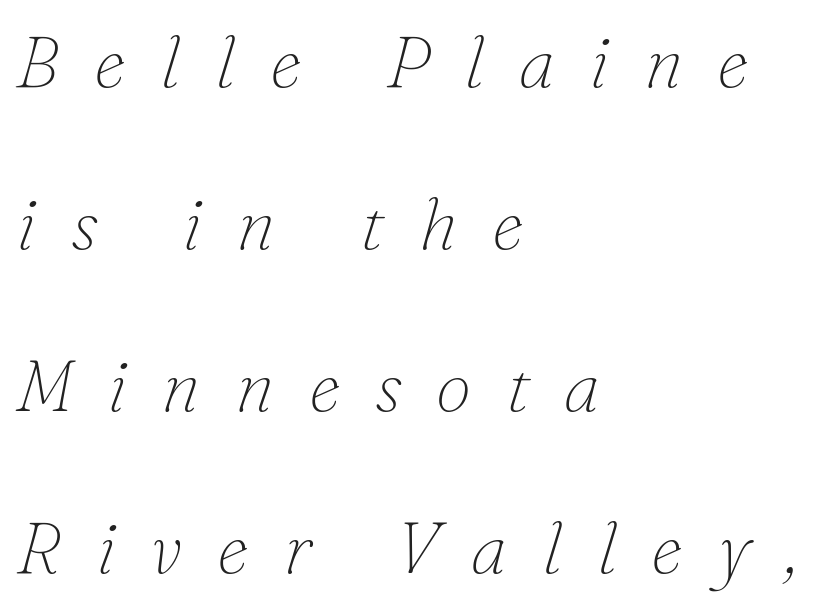
The image shows 72 px thin serif type, italic (leaning right); set left-aligned, loose line spacing (2.25x), unusually wide letter spacing (+0.48 em), not underlined; low stroke contrast and a small x-height.
